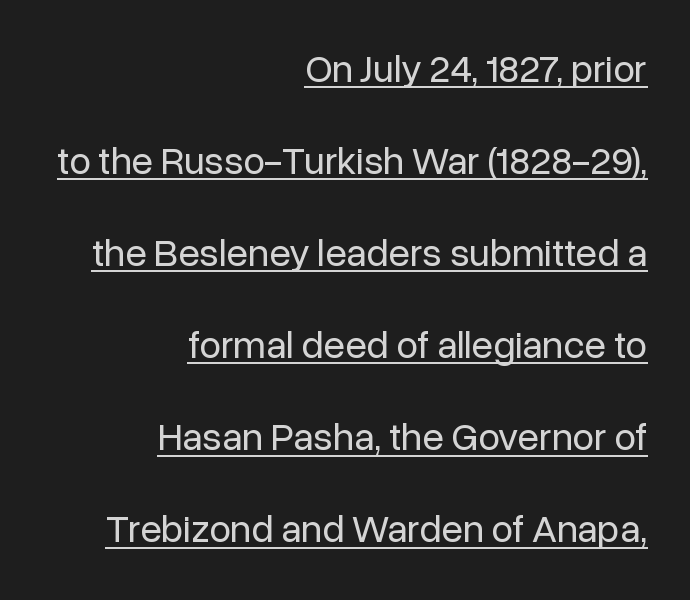
{"serif": "no", "italic": "no", "bold": "no", "weight": "regular", "width": "normal", "stroke_contrast": "low", "x_height": "medium", "monospaced": "no", "underline": "yes", "align": "right", "line_spacing": "loose", "line_spacing_ratio": 2.36, "letter_spacing": "normal", "letter_spacing_em": 0.0, "glyph_px": 39}
